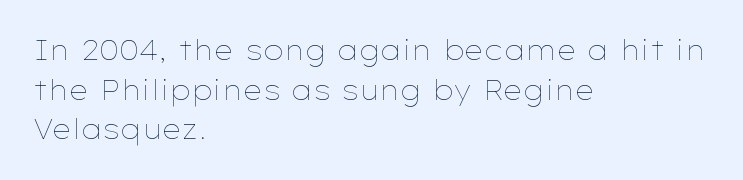
{"italic": "no", "bold": "no", "underline": "no", "align": "left", "line_spacing": "normal", "line_spacing_ratio": 1.47, "letter_spacing": "normal", "letter_spacing_em": 0.0, "glyph_px": 27}
